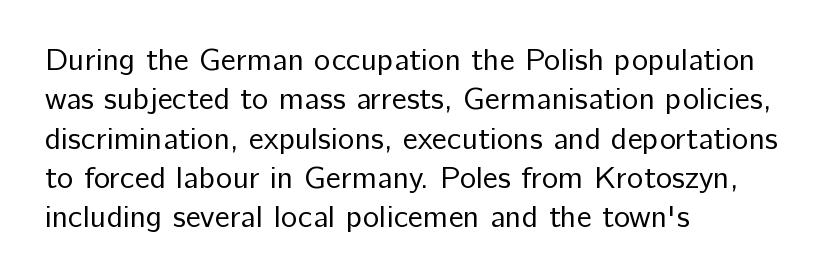
Q: Is the text bold? A: No.
Q: Is the text italic (slanted)? A: No, it is upright.
Q: Is the typeface a serif or a sans-serif typeface? A: Sans-serif.
Q: Is the text underlined? A: No.
Q: How is the paragraph aligned? A: Left-aligned.
Q: Is the spacing between letters normal or unusually wide? A: Normal.
Q: Is the spacing between lines tight, normal or loose? A: Normal.
Q: Width (condensed, normal, or wide)? A: Normal.
Q: Stroke contrast? A: Low.
Q: x-height? A: Medium.
Q: Monospaced? A: No.
